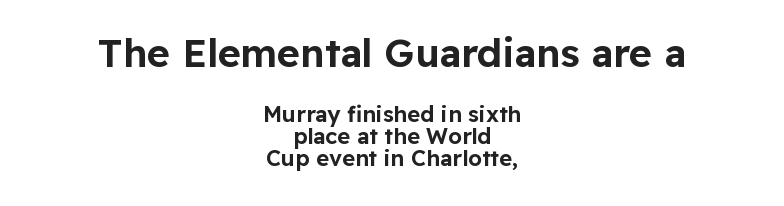
{"serif": "no", "italic": "no", "width": "normal", "stroke_contrast": "low", "x_height": "medium", "monospaced": "no", "underline": "no", "align": "center", "line_spacing": "tight", "line_spacing_ratio": 0.98, "letter_spacing": "normal", "letter_spacing_em": 0.0, "larger_block": "first", "size_ratio": 1.77, "glyph_px": 39}
